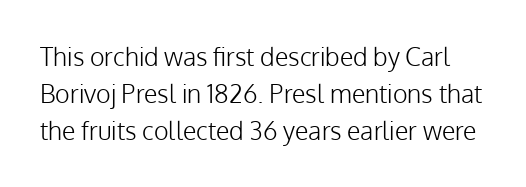
The image shows 25 px text type, upright; set normal line spacing (1.49x), normal letter spacing, not underlined.
